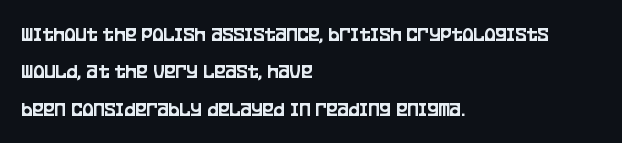
The image shows 21 px text type, upright; set left-aligned, line spacing 1.78x, normal letter spacing, not underlined.
